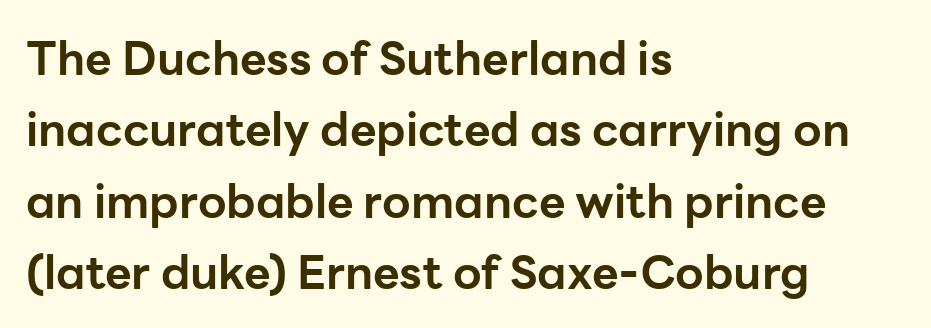
Q: Is the text bold? A: Yes.
Q: Is the text italic (slanted)? A: No, it is upright.
Q: Is the typeface a serif or a sans-serif typeface? A: Sans-serif.
Q: Is the text underlined? A: No.
Q: How is the paragraph aligned? A: Left-aligned.
Q: Is the spacing between letters normal or unusually wide? A: Normal.
Q: Is the spacing between lines tight, normal or loose? A: Normal.
Q: Width (condensed, normal, or wide)? A: Normal.
Q: Stroke contrast? A: Low.
Q: x-height? A: Medium.
Q: Monospaced? A: No.
